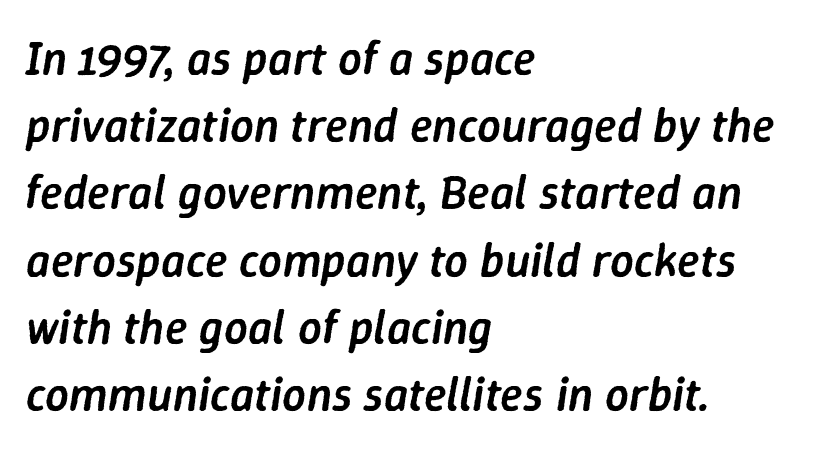
The image shows 47 px semibold type, italic (leaning right); set left-aligned, normal line spacing (1.43x), normal letter spacing, not underlined; low stroke contrast and a medium x-height.
